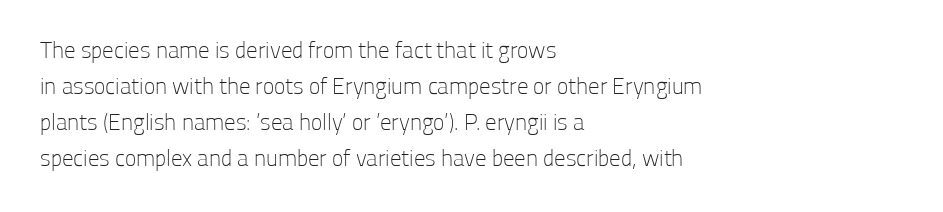
The image shows 23 px text type, upright; set left-aligned, normal line spacing (1.56x), normal letter spacing, not underlined.
